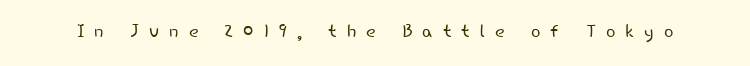
A typesetter would call this heavily tracked-out type. This is not heavy type; no bold has been used. The baseline area is clear. Is there any slant? The stems are plumb.
